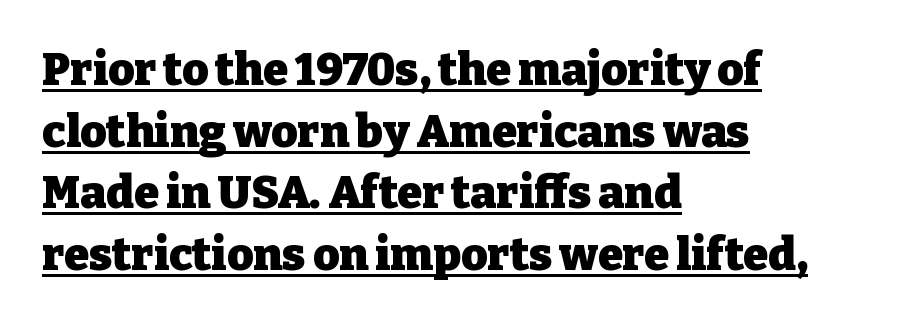
Posture: straight, roman, zero tilt. This sample uses plain, unmodified letter spacing. These lines are composed in type with serifs. A typesetter would call this leading conventional body-copy spacing.
